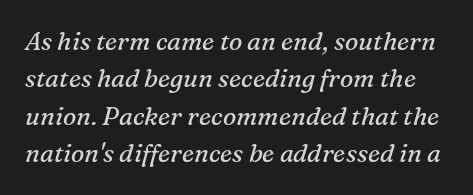
The image shows 25 px text type, italic (leaning right); set normal line spacing (1.5x), normal letter spacing, not underlined.
